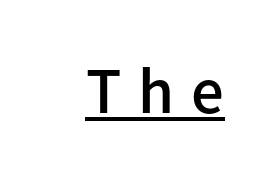
Q: Is the text bold? A: Semi-bold.
Q: Is the text italic (slanted)? A: No, it is upright.
Q: Is the typeface a serif or a sans-serif typeface? A: Sans-serif.
Q: Is the text underlined? A: Yes.
Q: Is the spacing between letters normal or unusually wide? A: Unusually wide.
Q: Width (condensed, normal, or wide)? A: Normal.
Q: Stroke contrast? A: Low.
Q: x-height? A: Medium.
Q: Monospaced? A: No.
